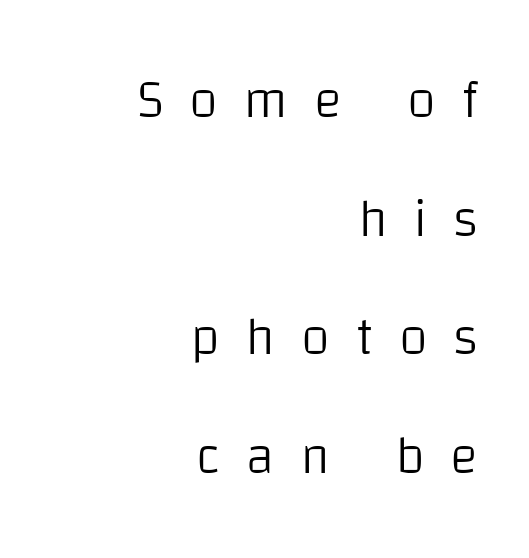
The image shows 53 px light sans-serif type, upright; set right-aligned, loose line spacing (2.24x), unusually wide letter spacing (+0.48 em), not underlined; low stroke contrast and a large x-height.
